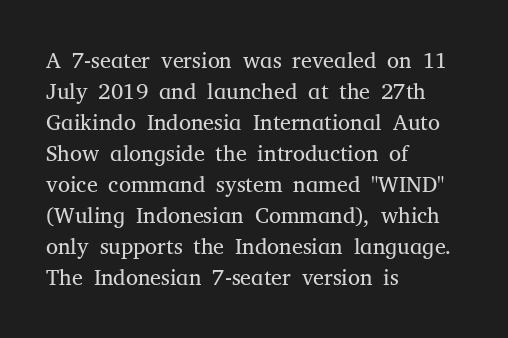
Q: Is the text bold? A: No.
Q: Is the text italic (slanted)? A: No, it is upright.
Q: Is the text underlined? A: No.
Q: How is the paragraph aligned? A: Left-aligned.
Q: Is the spacing between letters normal or unusually wide? A: Normal.
Q: Is the spacing between lines tight, normal or loose? A: Normal.
